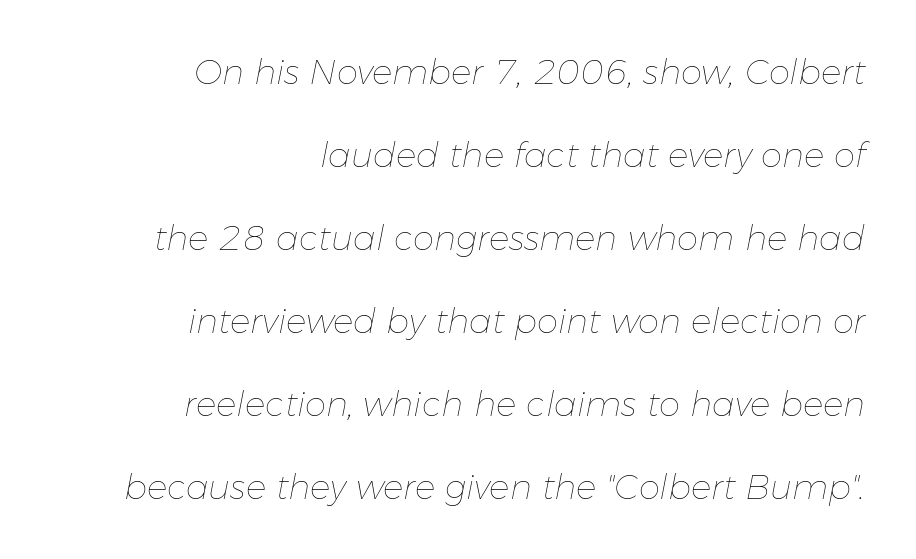
{"italic": "yes", "lean": "right", "slant_degrees": 11, "bold": "no", "weight": "thin", "width": "normal", "stroke_contrast": "low", "x_height": "medium", "monospaced": "no", "underline": "no", "align": "right", "line_spacing": "loose", "line_spacing_ratio": 2.44, "letter_spacing": "normal", "letter_spacing_em": 0.0, "glyph_px": 34}
